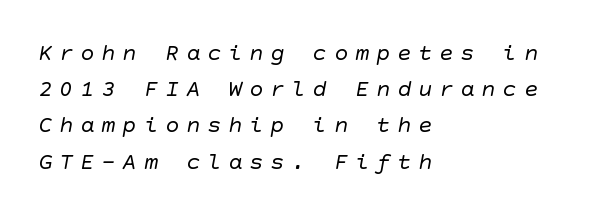
Q: Is the text bold? A: No.
Q: Is the text underlined? A: No.
Q: How is the paragraph aligned? A: Left-aligned.
Q: Is the spacing between letters normal or unusually wide? A: Unusually wide.
Q: Is the spacing between lines tight, normal or loose? A: Normal.
